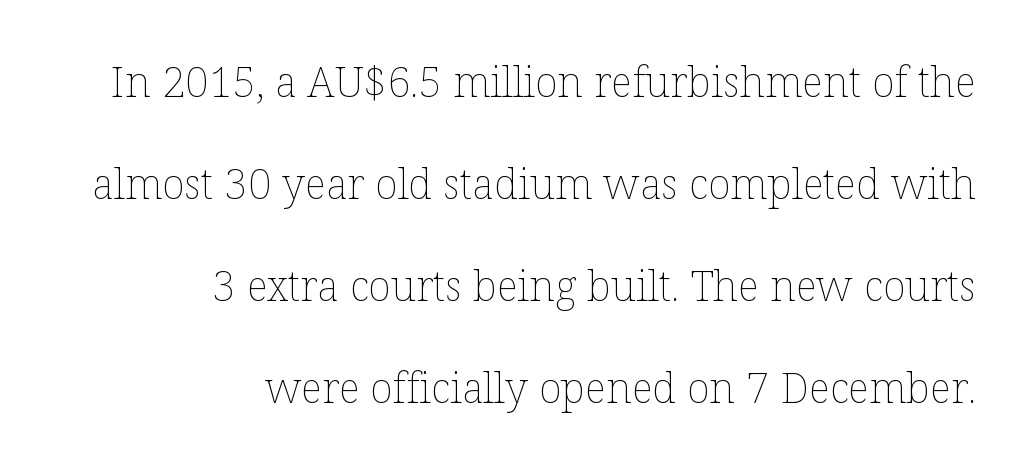
The image shows 42 px thin type, upright; set right-aligned, loose line spacing (2.43x), normal letter spacing, not underlined; low stroke contrast and a medium x-height.
